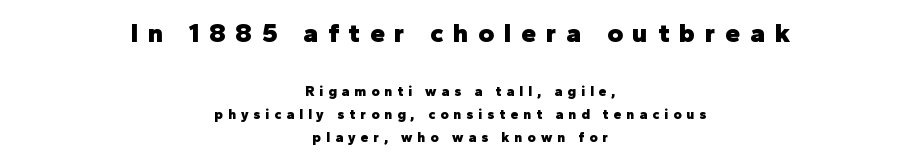
The image shows 27 px bold type, upright; set centered, normal line spacing (1.64x), unusually wide letter spacing (+0.36 em), not underlined; the first (top) block is 1.93x larger.
